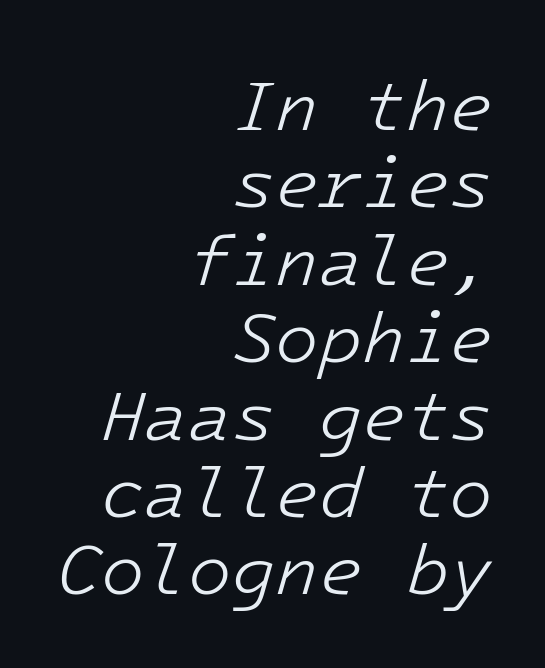
The image shows 71 px light type, italic (leaning right); set right-aligned, tight line spacing (1.09x), normal letter spacing, not underlined; low stroke contrast and a medium x-height.
